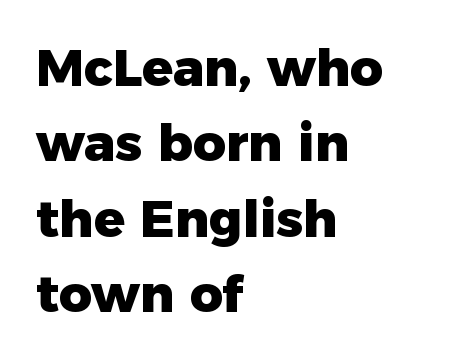
{"serif": "no", "italic": "no", "bold": "yes", "weight": "heavy", "width": "normal", "stroke_contrast": "low", "x_height": "medium", "monospaced": "no", "underline": "no", "align": "left", "line_spacing": "normal", "line_spacing_ratio": 1.48, "letter_spacing": "normal", "letter_spacing_em": 0.0, "glyph_px": 51}
